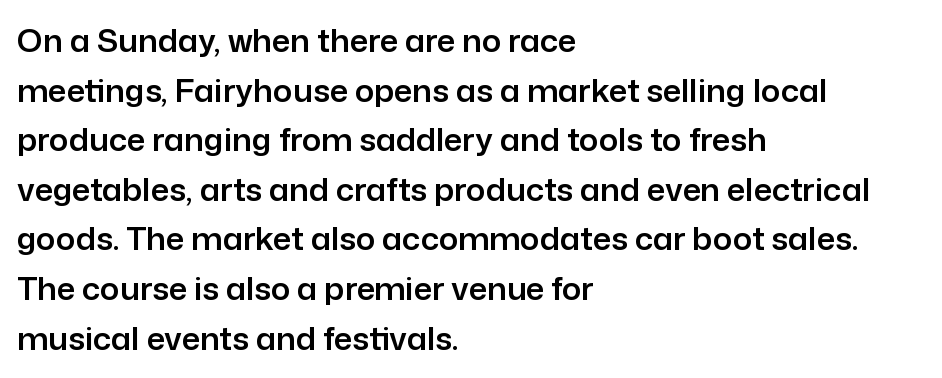
The image shows 32 px sans-serif type, upright; set left-aligned, normal line spacing (1.55x), normal letter spacing, not underlined; low stroke contrast and a medium x-height.
